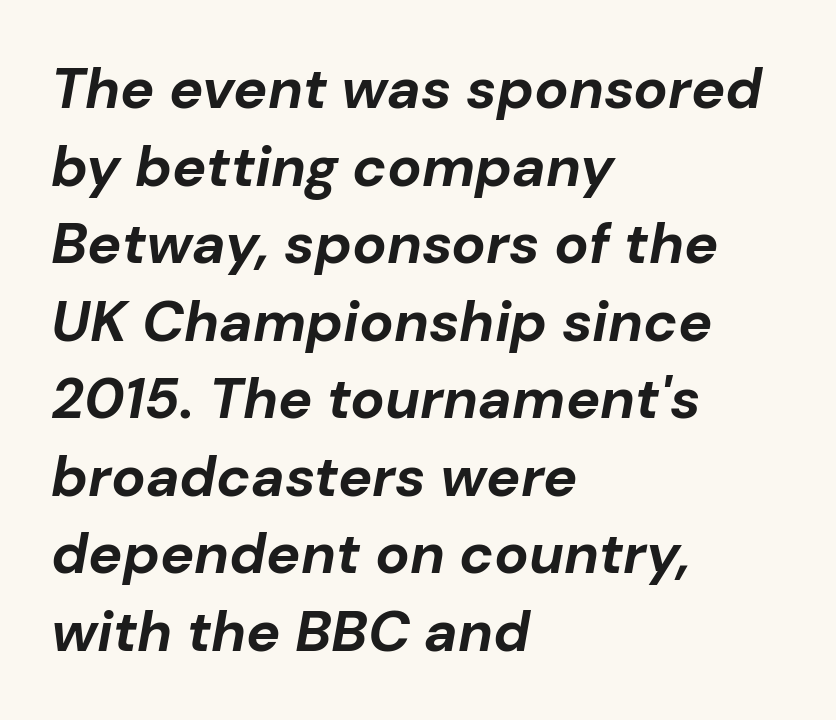
{"italic": "yes", "lean": "right", "slant_degrees": 10, "bold": "yes", "weight": "bold", "width": "normal", "stroke_contrast": "low", "x_height": "medium", "monospaced": "no", "underline": "no", "align": "left", "line_spacing": "normal", "line_spacing_ratio": 1.36, "letter_spacing": "normal", "letter_spacing_em": 0.0, "glyph_px": 57}
